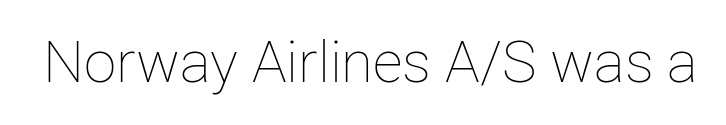
No chunkiness to these letters — they're not bold. Just letters on the line, the space beneath them empty. A roman cut, with each character standing at attention. Tracking value appears to be zero — textbook default spacing. Looks like regular typesetting: each glyph gets only the width it needs.
